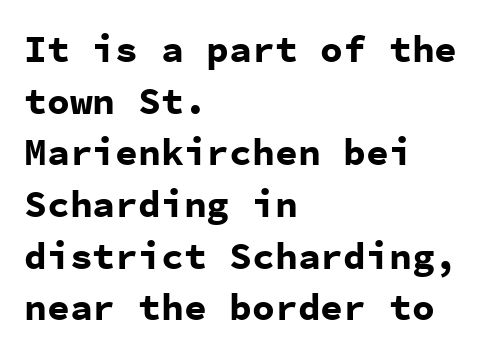
Typesetter's note: full bold, strokes at maximum text heaviness. These lines are rendered in a fixed-pitch font. A roman cut, with each character standing at attention. Regarding serifs, this sample does without them. Clear beneath every line of the passage. A typesetter would call this leading conventional body-copy spacing.
